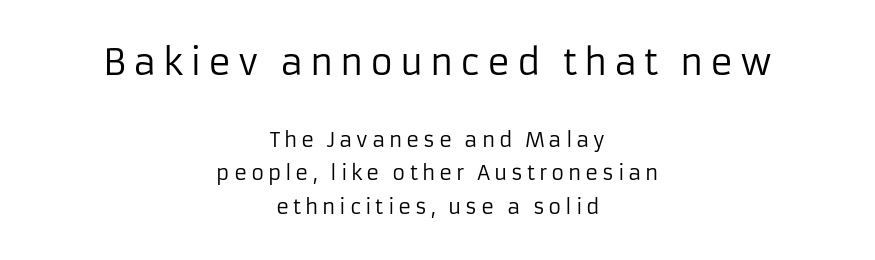
{"serif": "no", "italic": "no", "bold": "no", "weight": "regular", "width": "normal", "stroke_contrast": "low", "x_height": "medium", "monospaced": "no", "underline": "no", "align": "center", "line_spacing": "normal", "line_spacing_ratio": 1.68, "larger_block": "first", "size_ratio": 1.75, "glyph_px": 35}
